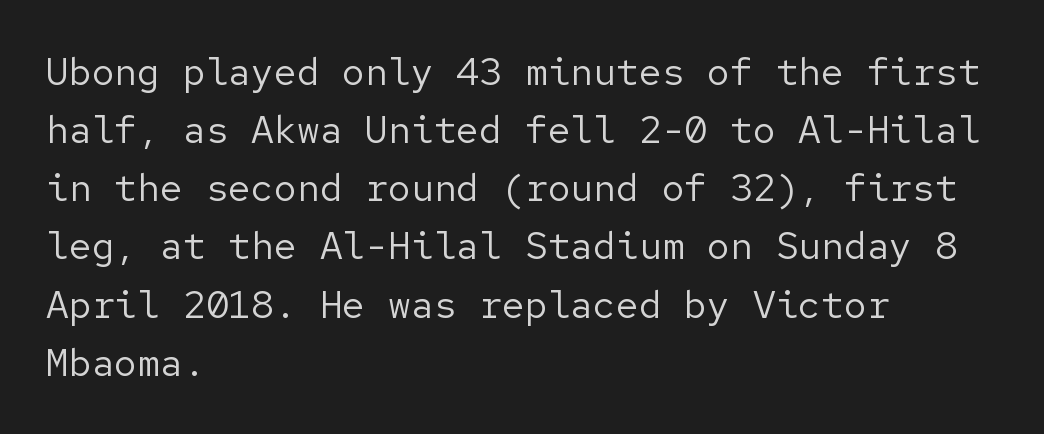
{"serif": "no", "italic": "no", "bold": "no", "weight": "regular", "width": "normal", "stroke_contrast": "low", "x_height": "medium", "underline": "no", "align": "left", "line_spacing": "normal", "line_spacing_ratio": 1.53, "letter_spacing": "normal", "letter_spacing_em": 0.0, "glyph_px": 38}
